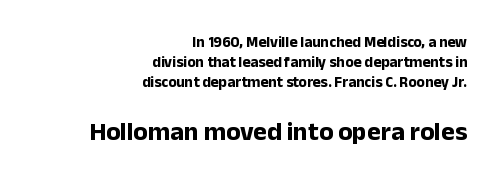
Q: Is the text bold? A: Yes.
Q: Is the text italic (slanted)? A: No, it is upright.
Q: Is the text underlined? A: No.
Q: How is the paragraph aligned? A: Right-aligned.
Q: Is the spacing between letters normal or unusually wide? A: Normal.
Q: Is the spacing between lines tight, normal or loose? A: Normal.
Q: Which block of text is set in a larger size, the first (top) or the second (bottom)? A: The second (bottom) one.
